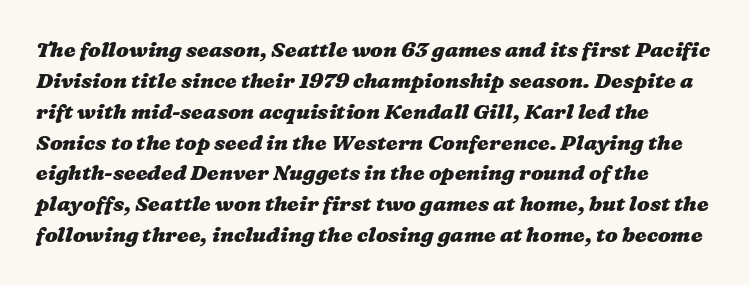
Q: Is the text bold? A: Yes.
Q: Is the text underlined? A: No.
Q: Is the spacing between letters normal or unusually wide? A: Normal.
Q: Is the spacing between lines tight, normal or loose? A: Normal.
